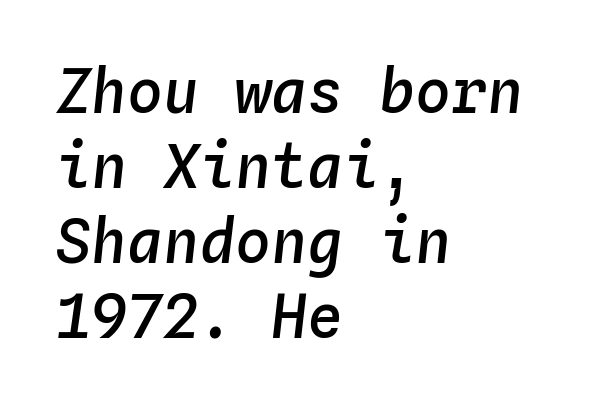
{"italic": "yes", "lean": "right", "slant_degrees": 4, "bold": "semi", "weight": "semibold", "width": "normal", "stroke_contrast": "low", "x_height": "medium", "monospaced": "yes", "underline": "no", "align": "left", "line_spacing": "normal", "line_spacing_ratio": 1.25, "letter_spacing": "normal", "letter_spacing_em": 0.0, "glyph_px": 60}
